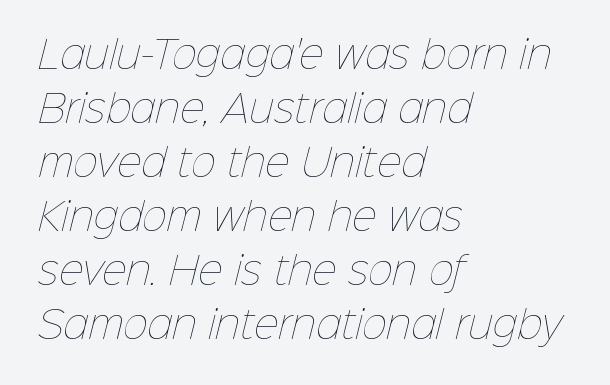
Summary of vertical rhythm: regular, with standard interline spacing. What stands out about the letter spacing? Nothing — it is the standard amount. No word sits above an underline. Character widths vary here, with narrow letters taking less room than wide ones.
